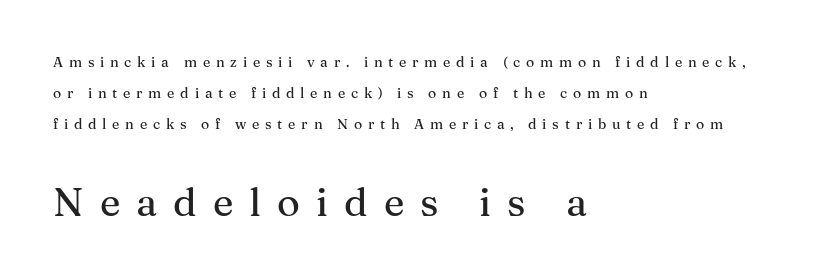
{"serif": "yes", "italic": "no", "width": "normal", "stroke_contrast": "medium", "x_height": "medium", "monospaced": "no", "underline": "no", "align": "left", "line_spacing": "loose", "line_spacing_ratio": 2.21, "letter_spacing": "wide", "letter_spacing_em": 0.41, "larger_block": "second", "size_ratio": 2.79, "glyph_px": 39}
